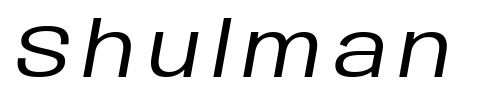
The image shows 76 px regular-weight type, italic (leaning right); set not underlined; low stroke contrast and a large x-height.
